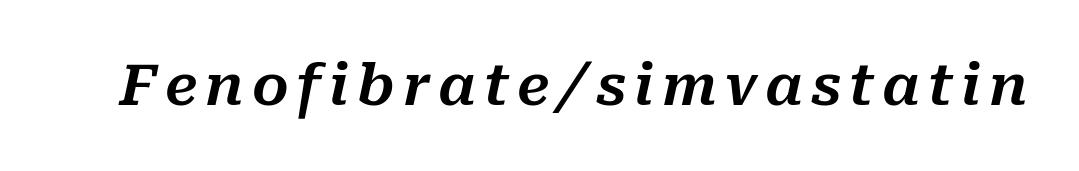
Q: Is the text italic (slanted)? A: Yes, it leans right by about 10 degrees.
Q: Is the text underlined? A: No.
Q: Width (condensed, normal, or wide)? A: Normal.
Q: Stroke contrast? A: Medium.
Q: x-height? A: Medium.
Q: Monospaced? A: No.
